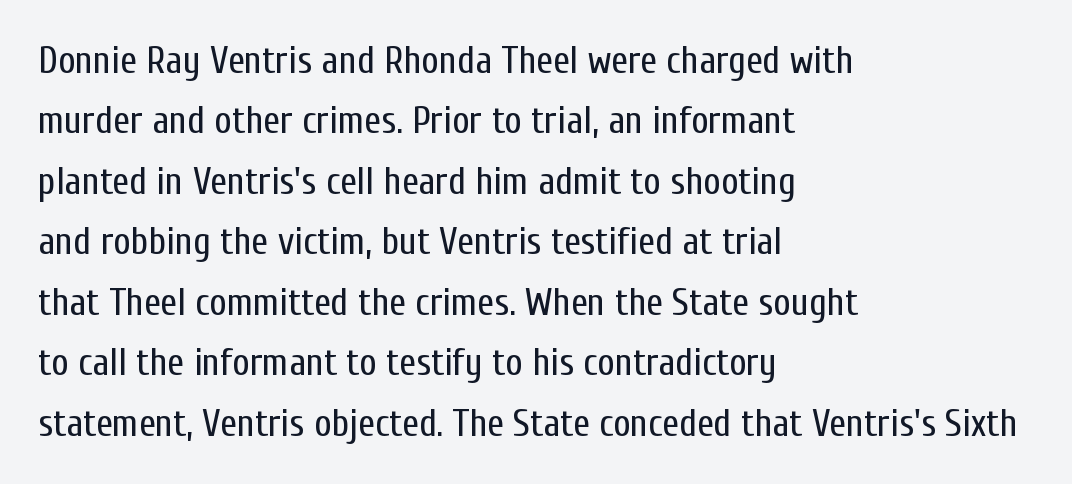
Q: Is the text bold? A: No.
Q: Is the text italic (slanted)? A: No, it is upright.
Q: Is the typeface a serif or a sans-serif typeface? A: Sans-serif.
Q: Is the text underlined? A: No.
Q: How is the paragraph aligned? A: Left-aligned.
Q: Is the spacing between letters normal or unusually wide? A: Normal.
Q: Is the spacing between lines tight, normal or loose? A: Normal.
Q: Width (condensed, normal, or wide)? A: Condensed.
Q: Stroke contrast? A: Low.
Q: x-height? A: Medium.
Q: Monospaced? A: No.
